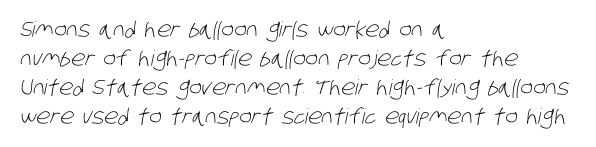
Q: Is the text bold? A: No.
Q: Is the text underlined? A: No.
Q: How is the paragraph aligned? A: Left-aligned.
Q: Is the spacing between letters normal or unusually wide? A: Normal.
Q: Is the spacing between lines tight, normal or loose? A: Normal.
